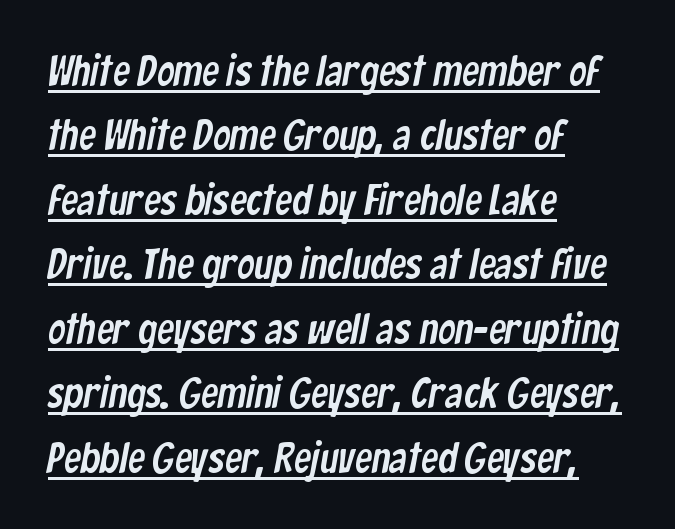
{"serif": "no", "width": "condensed", "stroke_contrast": "low", "x_height": "medium", "monospaced": "no", "underline": "yes", "align": "left", "line_spacing": "normal", "line_spacing_ratio": 1.5, "letter_spacing": "normal", "letter_spacing_em": 0.0, "glyph_px": 43}
